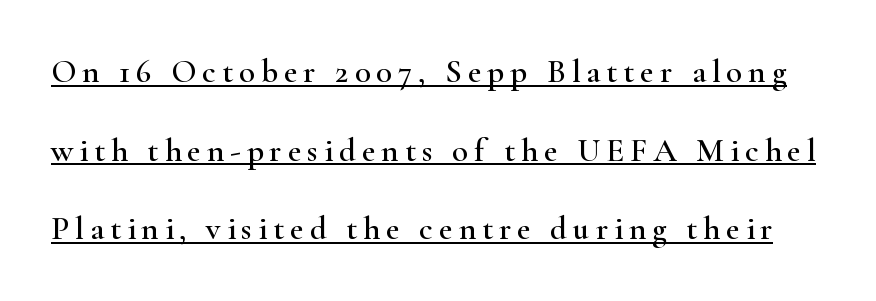
{"serif": "yes", "italic": "no", "width": "wide", "stroke_contrast": "high", "x_height": "small", "monospaced": "no", "underline": "yes", "line_spacing": "loose", "line_spacing_ratio": 2.38, "glyph_px": 33}
